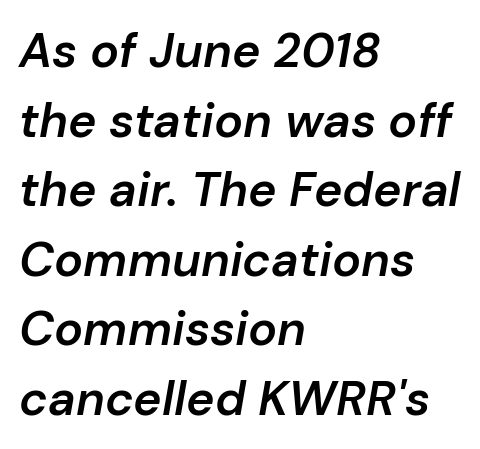
The image shows 48 px semibold type, italic (leaning right); set left-aligned, normal line spacing (1.45x), normal letter spacing, not underlined; low stroke contrast and a medium x-height.
